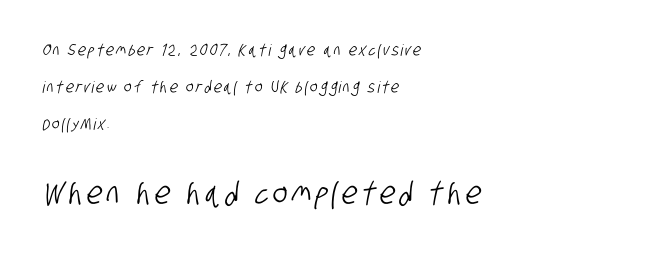
The second block has been scaled up relative to the first. The words here are not underlined. Here the designer chose a conventional face with non-uniform glyph widths. The vertical gap from one line to the next is large.
